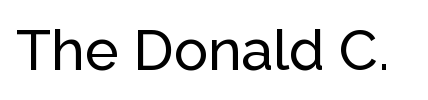
The letters advance in unequal steps, a hallmark of proportional type. The characters display no serif detailing; their extremities are plain. Ascenders rise straight up at ninety degrees. In terms of letterspacing, this is plain default setting. Decoration check: the copy has no underline.
